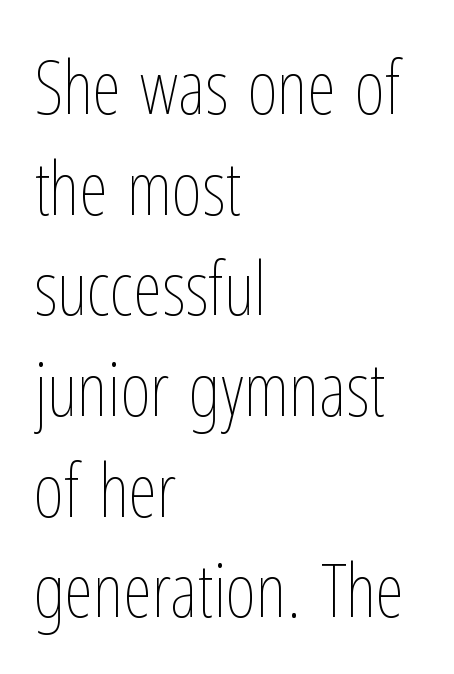
The image shows 74 px thin, condensed type, upright; set left-aligned, normal line spacing (1.36x), normal letter spacing, not underlined; low stroke contrast and a medium x-height.
